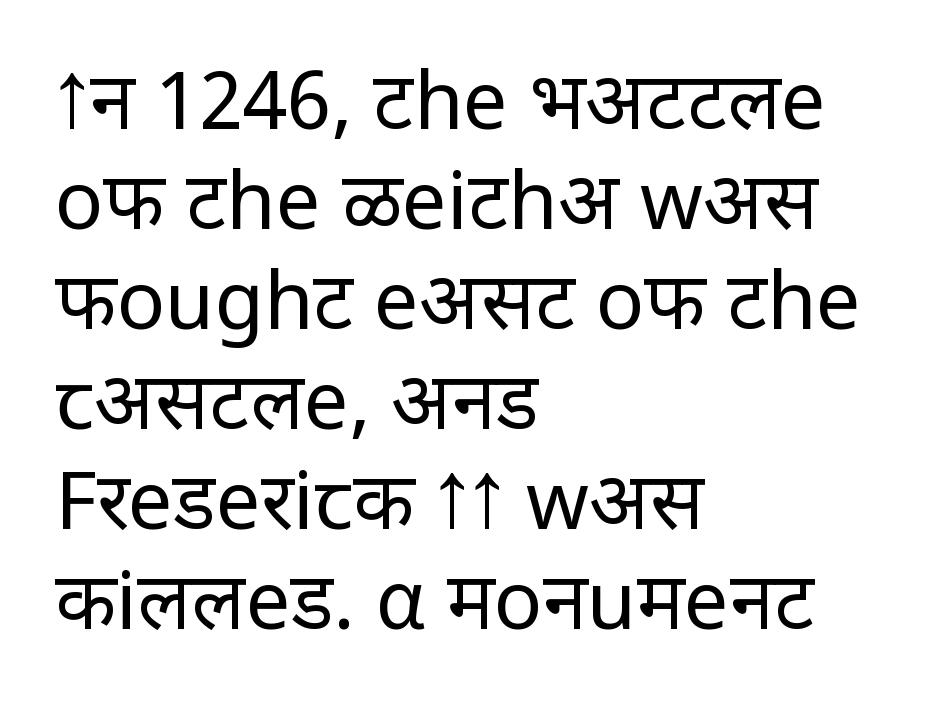
Q: Is the text bold? A: No.
Q: Is the text italic (slanted)? A: No, it is upright.
Q: Is the typeface a serif or a sans-serif typeface? A: Sans-serif.
Q: Is the text underlined? A: No.
Q: How is the paragraph aligned? A: Left-aligned.
Q: Is the spacing between letters normal or unusually wide? A: Normal.
Q: Is the spacing between lines tight, normal or loose? A: Normal.
Q: Width (condensed, normal, or wide)? A: Normal.
Q: Stroke contrast? A: Low.
Q: x-height? A: Large.
Q: Monospaced? A: No.
